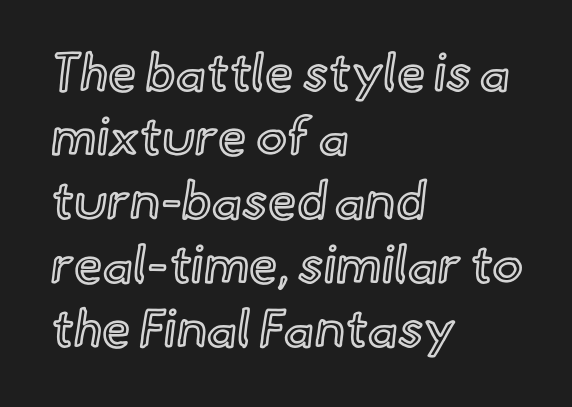
{"width": "normal", "x_height": "small", "monospaced": "no", "underline": "no", "align": "left", "line_spacing_ratio": 1.23, "letter_spacing": "normal", "letter_spacing_em": 0.0, "glyph_px": 52}
